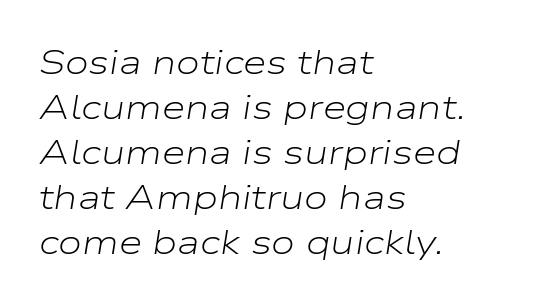
The image shows 34 px light, wide type, italic (leaning right); set left-aligned, normal line spacing (1.32x), normal letter spacing, not underlined; low stroke contrast and a medium x-height.
